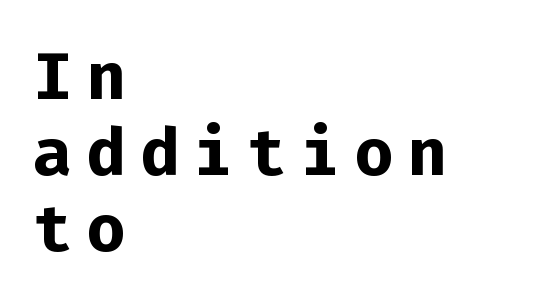
Q: Is the text bold? A: Yes.
Q: Is the text italic (slanted)? A: No, it is upright.
Q: Is the typeface a serif or a sans-serif typeface? A: Sans-serif.
Q: Is the text underlined? A: No.
Q: How is the paragraph aligned? A: Left-aligned.
Q: Is the spacing between letters normal or unusually wide? A: Unusually wide.
Q: Is the spacing between lines tight, normal or loose? A: Tight.
Q: Width (condensed, normal, or wide)? A: Normal.
Q: Stroke contrast? A: Low.
Q: x-height? A: Medium.
Q: Monospaced? A: Yes.
